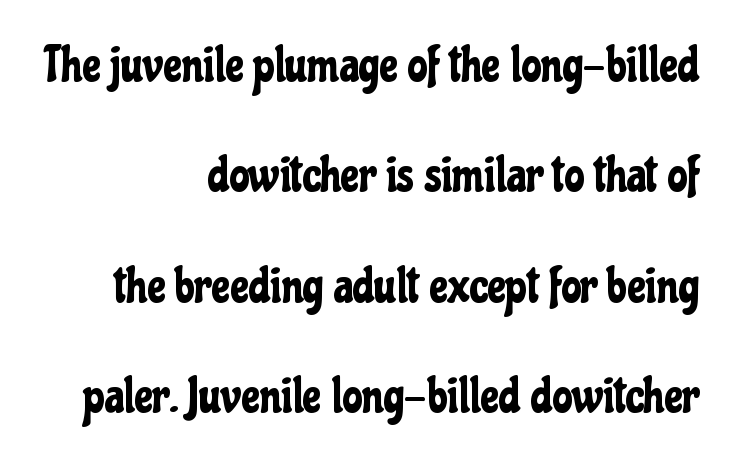
{"serif": "no", "italic": "no", "width": "condensed", "stroke_contrast": "low", "x_height": "medium", "monospaced": "no", "underline": "no", "align": "right", "line_spacing": "loose", "line_spacing_ratio": 2.21, "letter_spacing": "normal", "letter_spacing_em": 0.0, "glyph_px": 50}
